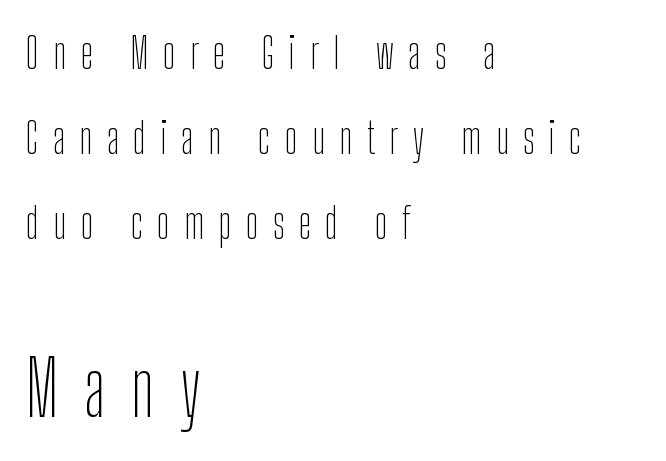
{"serif": "no", "italic": "no", "bold": "no", "weight": "thin", "width": "condensed", "stroke_contrast": "low", "x_height": "medium", "monospaced": "no", "underline": "no", "align": "left", "line_spacing": "loose", "line_spacing_ratio": 1.98, "letter_spacing": "wide", "letter_spacing_em": 0.33, "larger_block": "second", "size_ratio": 1.77, "glyph_px": 76}
